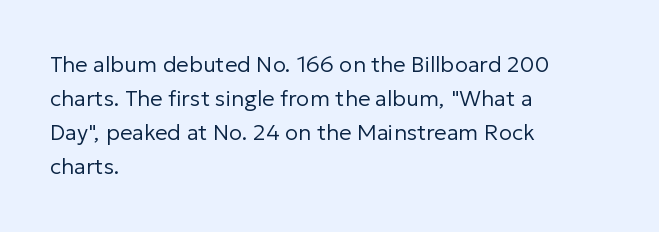
Caption: multi-line text, flush left, ragged right. Rendered with straight, roman letterforms. Beneath every word, the page is bare. Weight: not bold — regular or lighter. Nobody touched the tracking dial on this one. Vertically, the passage feels balanced, rows spaced as you'd expect.
